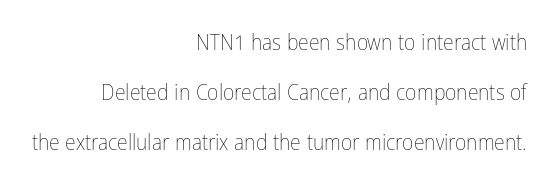
The weight tops out at a normal text grade. Alignment: flush right. Posture: vertical. Just letters on the line, the space beneath them empty. You could call the tracking neutral — neither tight nor loose.
